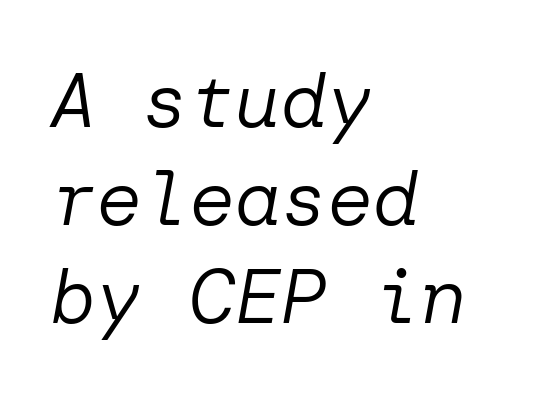
Q: Is the text bold? A: No.
Q: Is the text italic (slanted)? A: Yes, it leans right by about 10 degrees.
Q: Is the text underlined? A: No.
Q: How is the paragraph aligned? A: Left-aligned.
Q: Is the spacing between letters normal or unusually wide? A: Normal.
Q: Is the spacing between lines tight, normal or loose? A: Normal.
Q: Width (condensed, normal, or wide)? A: Normal.
Q: Stroke contrast? A: Low.
Q: x-height? A: Medium.
